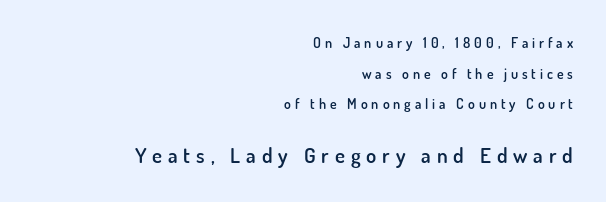
The image shows 21 px text type, upright; set right-aligned, loose line spacing (2.18x), unusually wide letter spacing (+0.28 em), not underlined; the second (bottom) block is 1.5x larger.
